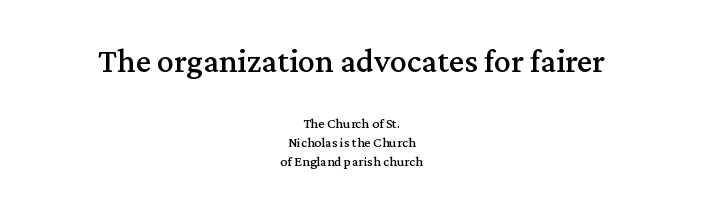
{"serif": "yes", "italic": "no", "width": "normal", "stroke_contrast": "medium", "x_height": "medium", "monospaced": "no", "underline": "no", "align": "center", "line_spacing": "normal", "line_spacing_ratio": 1.37, "letter_spacing": "normal", "letter_spacing_em": 0.0, "larger_block": "first", "size_ratio": 2.43, "glyph_px": 34}
